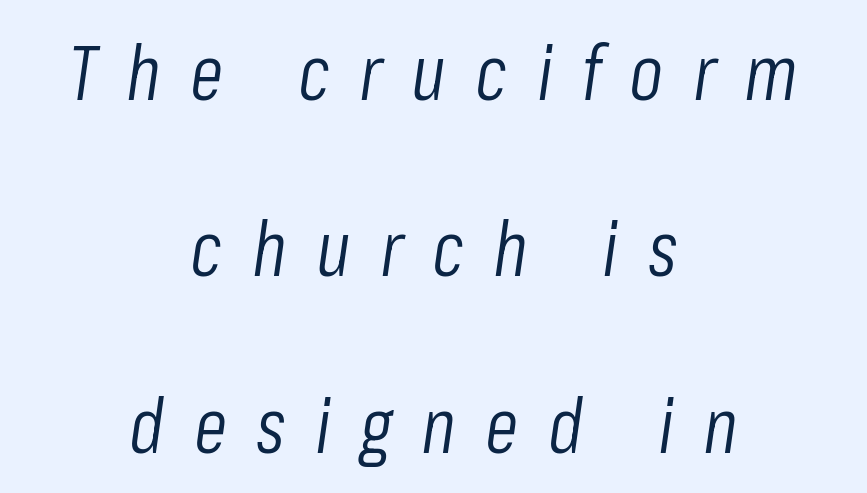
Q: Is the text bold? A: No.
Q: Is the text italic (slanted)? A: Yes, it leans right by about 8 degrees.
Q: Is the text underlined? A: No.
Q: How is the paragraph aligned? A: Centered.
Q: Is the spacing between letters normal or unusually wide? A: Unusually wide.
Q: Is the spacing between lines tight, normal or loose? A: Loose.
Q: Width (condensed, normal, or wide)? A: Condensed.
Q: Stroke contrast? A: Low.
Q: x-height? A: Medium.
Q: Monospaced? A: No.
